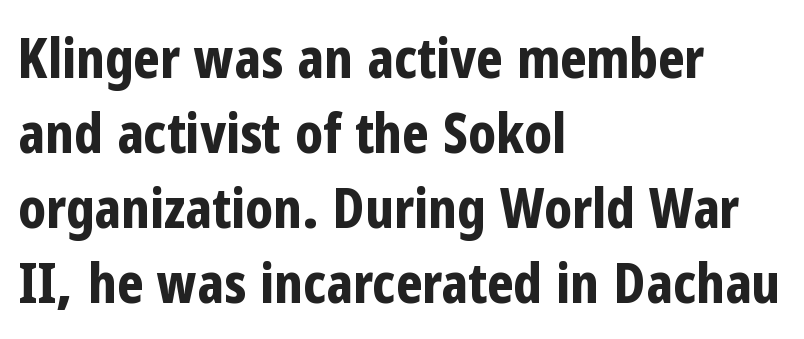
The image shows 56 px bold, condensed sans-serif type, upright; set left-aligned, normal line spacing (1.34x), normal letter spacing, not underlined; low stroke contrast and a medium x-height.
